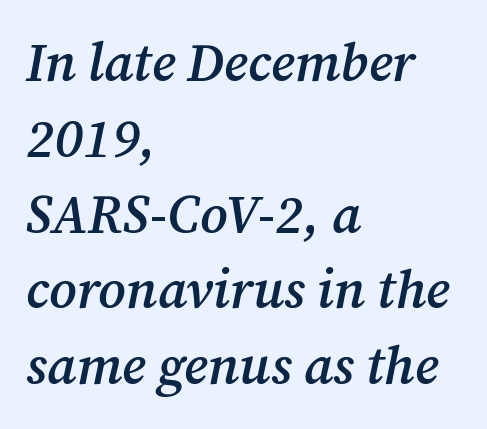
The image shows 53 px semibold serif type, italic (leaning right); set left-aligned, normal line spacing (1.43x), normal letter spacing, not underlined; medium stroke contrast and a medium x-height.
